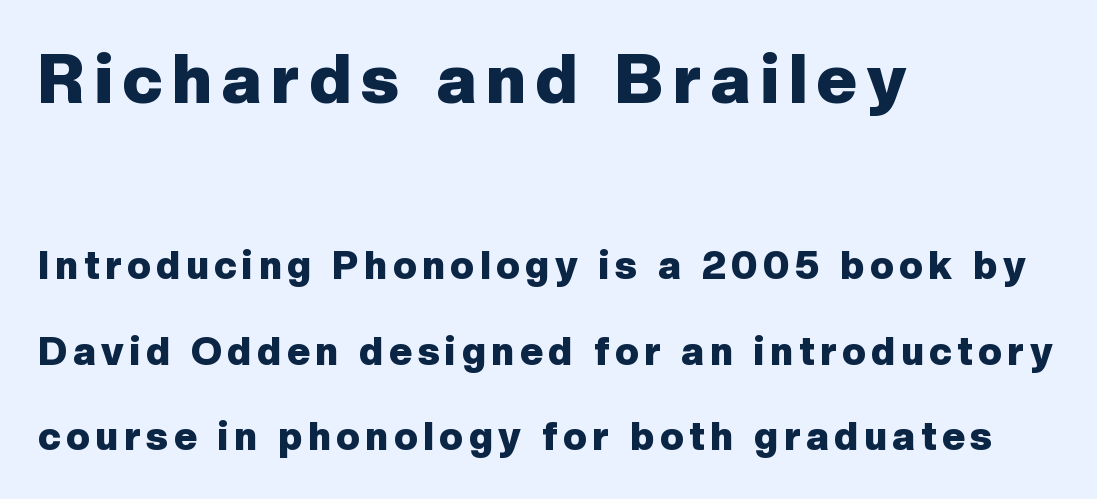
The image shows 68 px heavy sans-serif type, upright; set left-aligned, loose line spacing (2.19x), not underlined; the first (top) block is 1.74x larger; low stroke contrast and a medium x-height.
